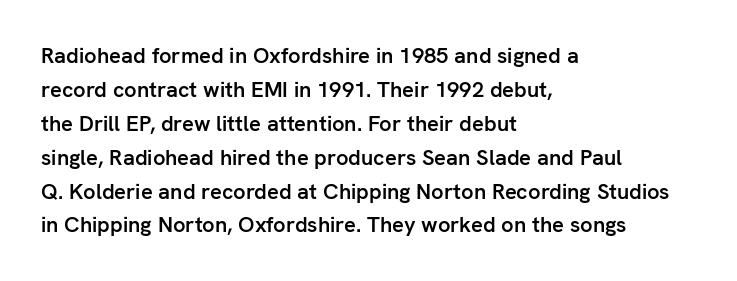
The image shows 22 px text type, upright; set left-aligned, normal line spacing (1.54x), normal letter spacing, not underlined.
